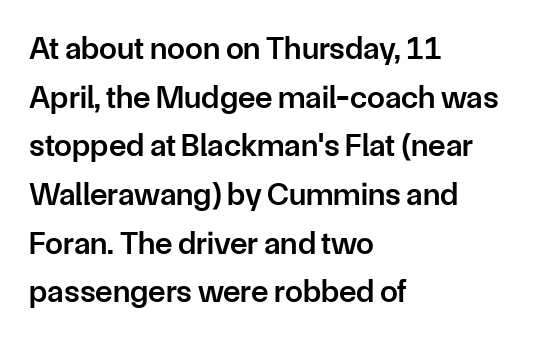
These words are printed semibold, heavier than regular yet not bold. The lettering stays uniformly vertical, giving the passage a roman look. Honestly, the row spacing looks completely unremarkable. Is this a fixed-width face? No — the glyphs have proportional, varying widths. Nothing unusual about the tracking: characters are spaced as the font intends. Check under the words: just untouched page.
